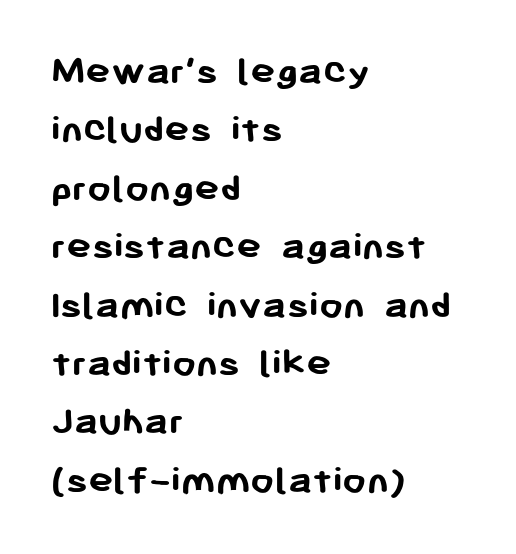
The image shows 42 px semibold sans-serif type, upright; set left-aligned, normal line spacing (1.39x), normal letter spacing, not underlined; low stroke contrast and a medium x-height.
